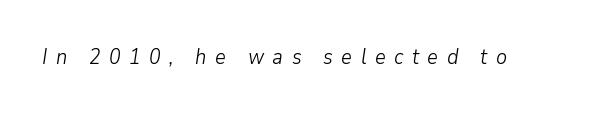
{"italic": "yes", "lean": "right", "slant_degrees": 9, "bold": "no", "underline": "no", "letter_spacing": "wide", "letter_spacing_em": 0.4, "glyph_px": 21}
